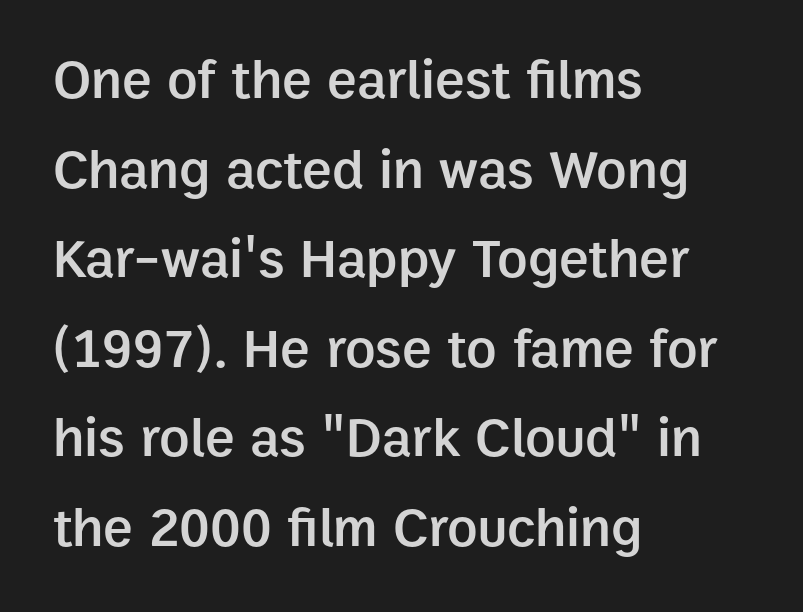
{"serif": "no", "italic": "no", "bold": "semi", "weight": "semibold", "width": "normal", "stroke_contrast": "low", "x_height": "medium", "monospaced": "no", "underline": "no", "align": "left", "line_spacing": "normal", "line_spacing_ratio": 1.6, "letter_spacing": "normal", "letter_spacing_em": 0.0, "glyph_px": 56}
